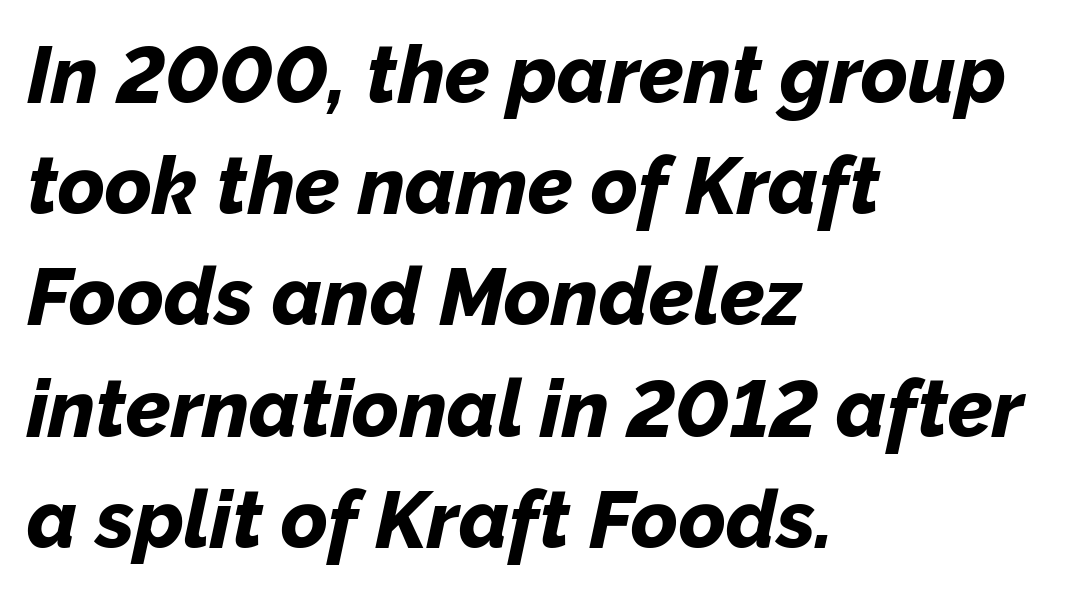
{"italic": "yes", "lean": "right", "slant_degrees": 12, "bold": "yes", "weight": "bold", "width": "normal", "stroke_contrast": "low", "x_height": "medium", "monospaced": "no", "underline": "no", "align": "left", "line_spacing": "normal", "line_spacing_ratio": 1.39, "letter_spacing": "normal", "letter_spacing_em": 0.0, "glyph_px": 80}
